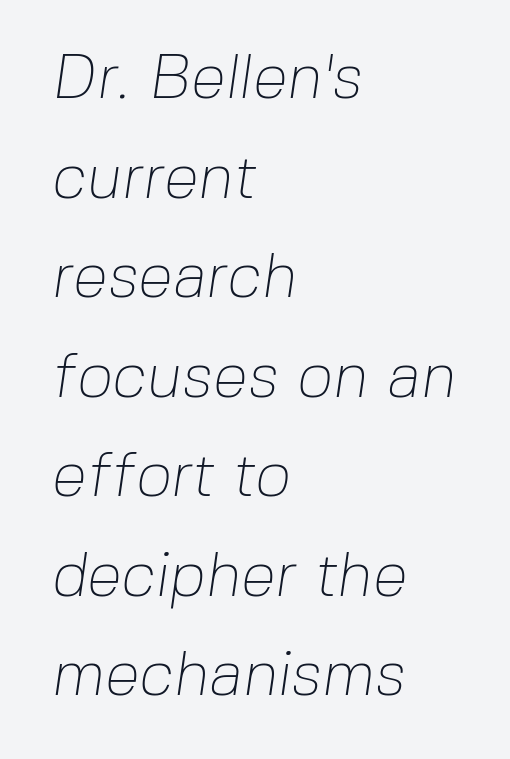
{"serif": "no", "bold": "no", "weight": "thin", "width": "normal", "stroke_contrast": "low", "x_height": "medium", "monospaced": "no", "underline": "no", "align": "left", "line_spacing": "normal", "line_spacing_ratio": 1.58, "letter_spacing": "normal", "letter_spacing_em": 0.0, "glyph_px": 63}
